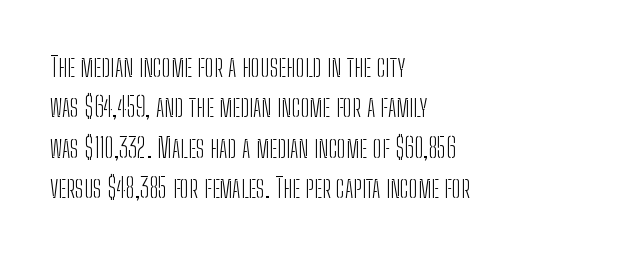
Q: Is the text bold? A: No.
Q: Is the text italic (slanted)? A: No, it is upright.
Q: Is the text underlined? A: No.
Q: How is the paragraph aligned? A: Left-aligned.
Q: Is the spacing between letters normal or unusually wide? A: Normal.
Q: Is the spacing between lines tight, normal or loose? A: Normal.
